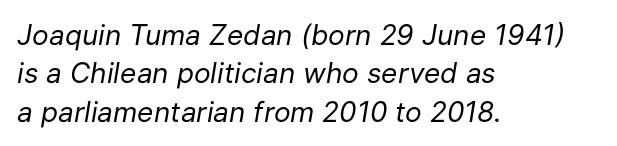
The image shows 28 px regular-weight type, italic (leaning right); set left-aligned, normal line spacing (1.37x), normal letter spacing, not underlined; low stroke contrast and a medium x-height.
